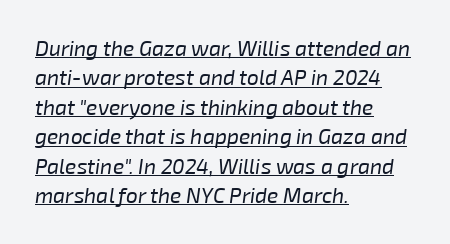
{"italic": "yes", "lean": "right", "slant_degrees": 8, "bold": "no", "underline": "yes", "align": "left", "line_spacing": "normal", "line_spacing_ratio": 1.4, "letter_spacing": "normal", "letter_spacing_em": 0.0, "glyph_px": 21}
